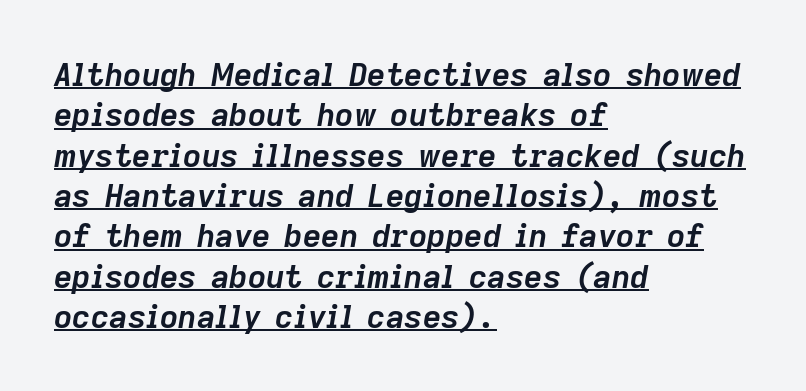
Each new line begins a customary step beneath the previous one. In terms of weight, the rendering is a true, heavy bold. Decoration check: the copy is underlined. Letter spacing: default. The text carries the slant typical of an italic or oblique font. The rendering uses natural spacing where letterforms have individual widths.
